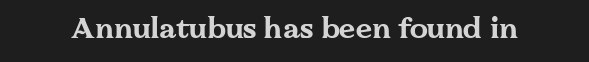
Ascenders rise straight up at ninety degrees. In terms of letterspacing, this is plain default setting. The font family rendered here belongs to the serif group. Its strokes are broad and dark, the hallmark of bold type. Underlining? Definitely not there. Think of a printed novel: that variable character pitch is what you see here.
